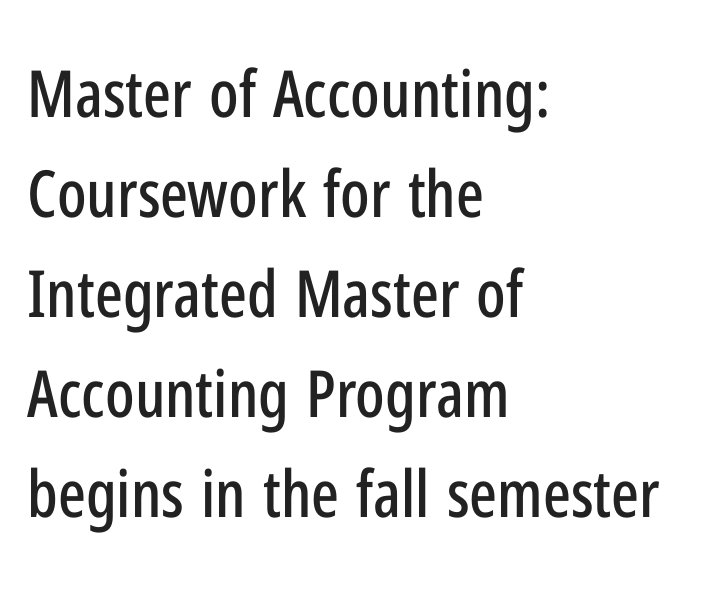
The type family on display is of the sans-serif kind. Typeset ragged right — the left edge is the straight one. It's the straight-up-and-down kind of type. The string is rendered with underlining switched off. Is the letter spacing exaggerated? No — it looks like the ordinary default.
